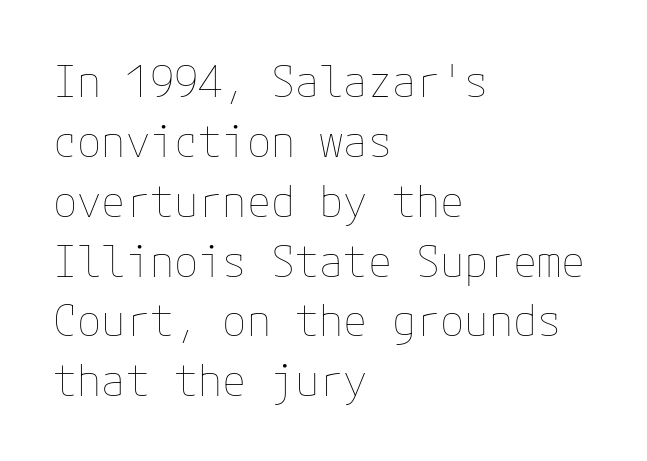
Tall strokes in this sample are plumb rather than angled. Short and long lines alike share a common starting point at left. Summary of weight: not heavy and not bold. Glance below the letters and you will spot only blank space. Words appear dense and cohesive because spacing is normal. Leading matches the norm, producing a regular column.
